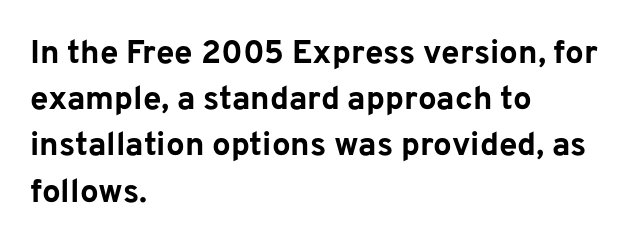
{"serif": "no", "italic": "no", "bold": "yes", "weight": "bold", "width": "normal", "stroke_contrast": "low", "x_height": "medium", "monospaced": "no", "underline": "no", "align": "left", "line_spacing": "normal", "line_spacing_ratio": 1.4, "letter_spacing": "normal", "letter_spacing_em": 0.0, "glyph_px": 33}
